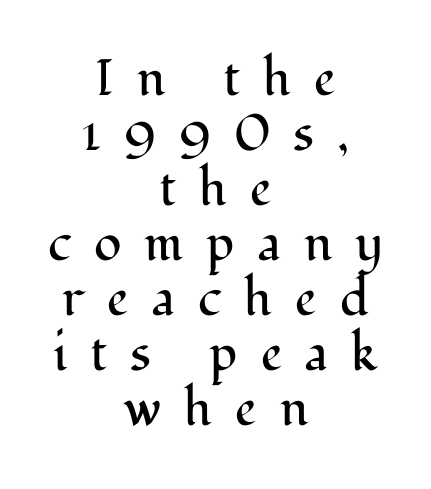
{"serif": "yes", "italic": "no", "bold": "no", "weight": "regular", "width": "normal", "stroke_contrast": "medium", "x_height": "medium", "monospaced": "no", "underline": "no", "align": "center", "line_spacing": "tight", "line_spacing_ratio": 1.08, "letter_spacing": "wide", "letter_spacing_em": 0.45, "glyph_px": 51}
